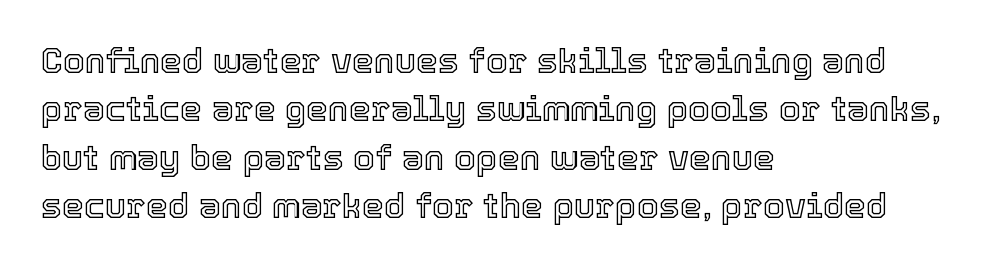
The image shows 35 px text type, upright; set left-aligned, normal line spacing (1.38x), normal letter spacing, not underlined; a medium x-height.
